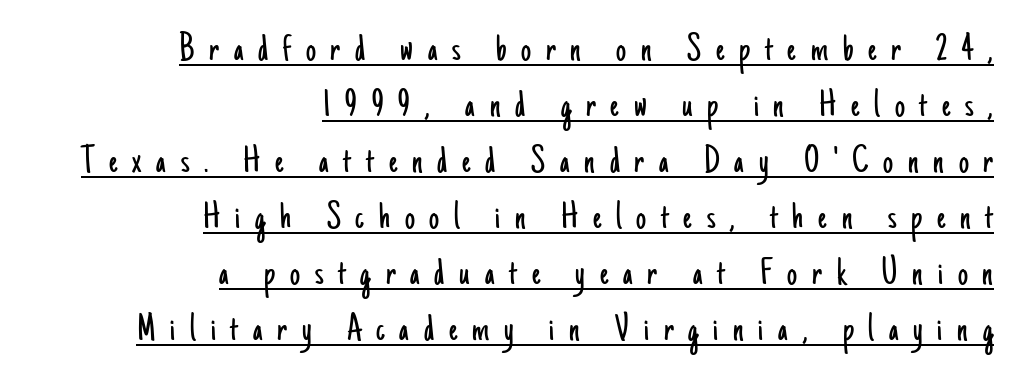
{"serif": "no", "italic": "no", "bold": "no", "weight": "light", "width": "condensed", "stroke_contrast": "low", "x_height": "small", "monospaced": "no", "underline": "yes", "align": "right", "line_spacing": "normal", "line_spacing_ratio": 1.4, "letter_spacing": "wide", "letter_spacing_em": 0.37, "glyph_px": 40}
